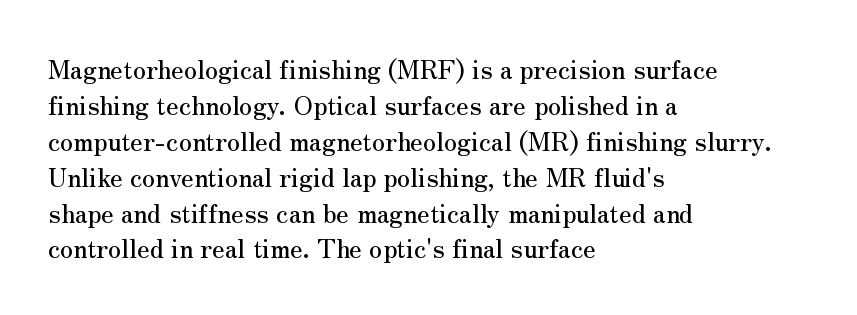
{"italic": "no", "underline": "no", "align": "left", "line_spacing": "normal", "line_spacing_ratio": 1.38, "letter_spacing": "normal", "letter_spacing_em": 0.0, "glyph_px": 26}
